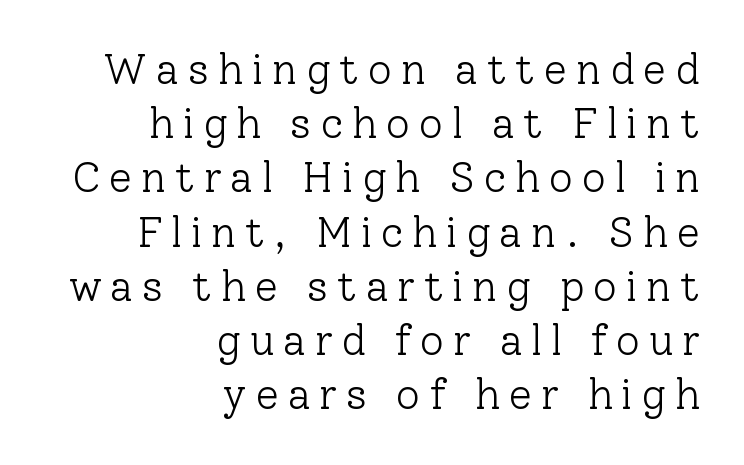
The image shows 42 px light serif type, upright; set right-aligned, normal line spacing (1.29x), unusually wide letter spacing (+0.21 em), not underlined; low stroke contrast and a medium x-height.
